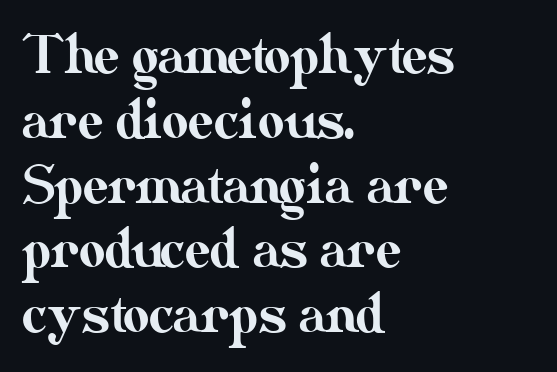
{"italic": "no", "width": "normal", "stroke_contrast": "medium", "x_height": "small", "monospaced": "no", "underline": "no", "align": "left", "line_spacing": "normal", "line_spacing_ratio": 1.27, "letter_spacing": "normal", "letter_spacing_em": 0.0, "glyph_px": 51}
